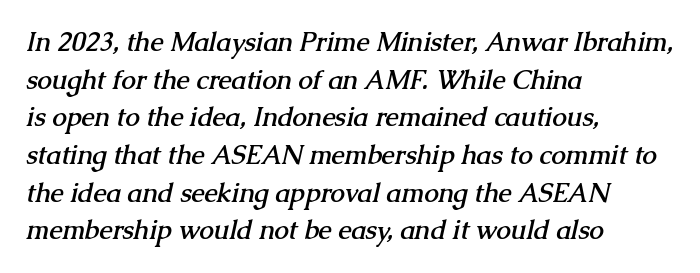
{"bold": "yes", "underline": "no", "align": "left", "line_spacing": "normal", "line_spacing_ratio": 1.45, "letter_spacing": "normal", "letter_spacing_em": 0.0, "glyph_px": 26}
